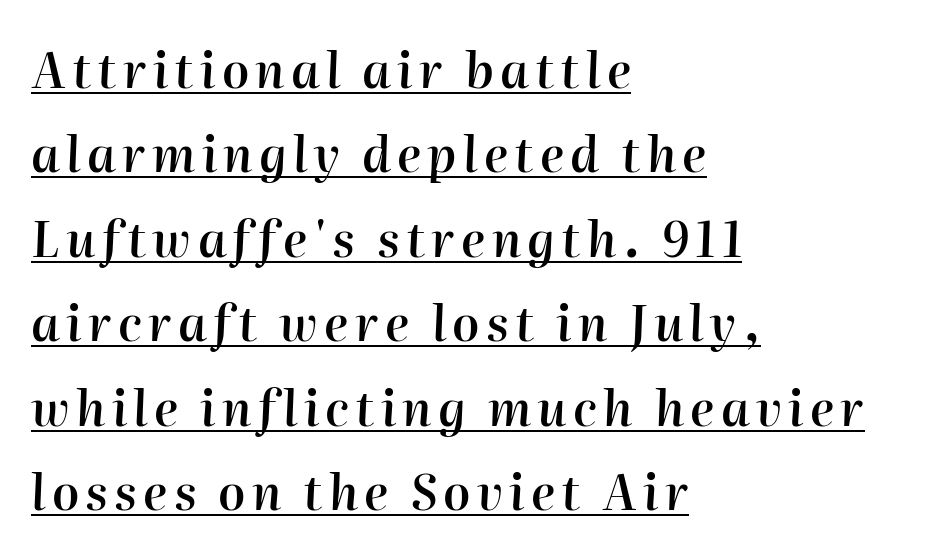
The image shows 48 px semibold type, italic (leaning right); set left-aligned, line spacing 1.76x, underlined; high stroke contrast and a medium x-height.
